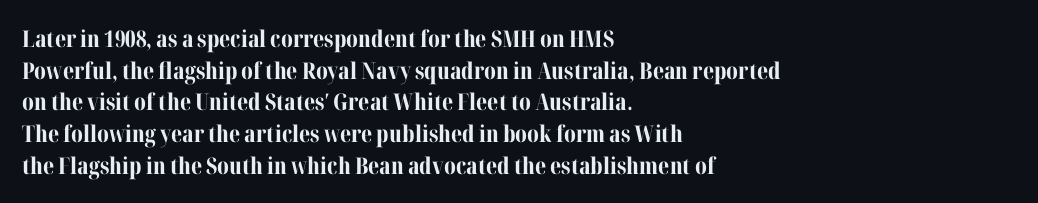
The image shows 23 px bold type, upright; set left-aligned, normal line spacing (1.38x), normal letter spacing, not underlined.
